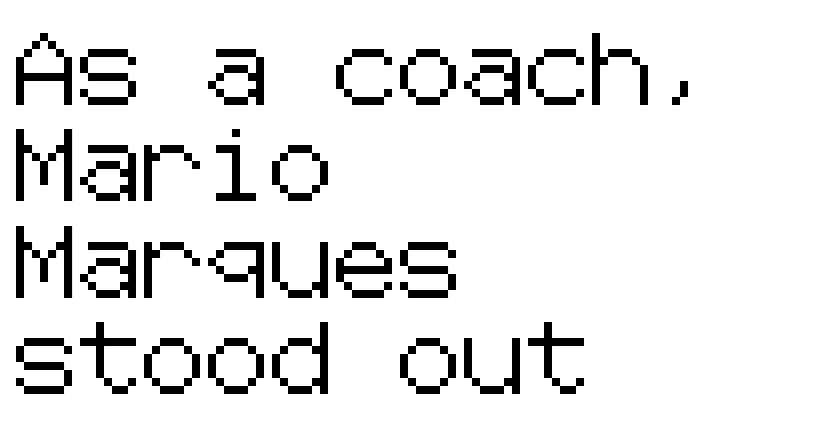
The image shows 72 px sans-serif type, upright; set left-aligned, normal line spacing (1.34x), normal letter spacing, not underlined; low stroke contrast and a medium x-height.
